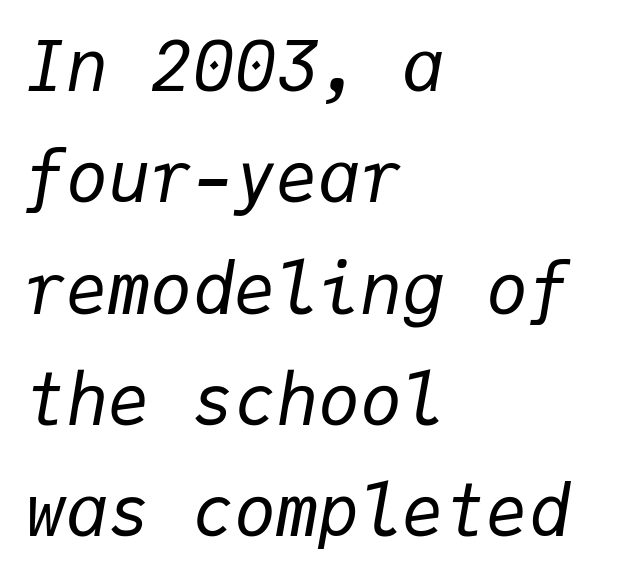
The image shows 70 px regular-weight type, italic (leaning right), monospaced; set left-aligned, normal line spacing (1.59x), normal letter spacing, not underlined; low stroke contrast and a medium x-height.
